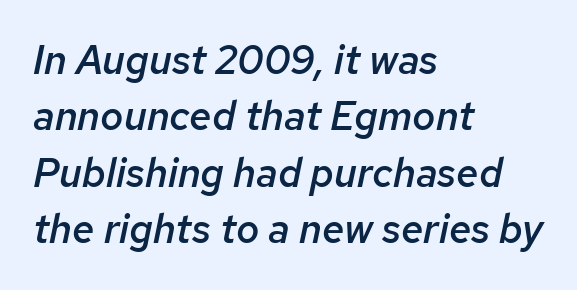
The image shows 40 px semibold type, italic (leaning right); set left-aligned, normal line spacing (1.41x), normal letter spacing, not underlined; low stroke contrast and a medium x-height.
